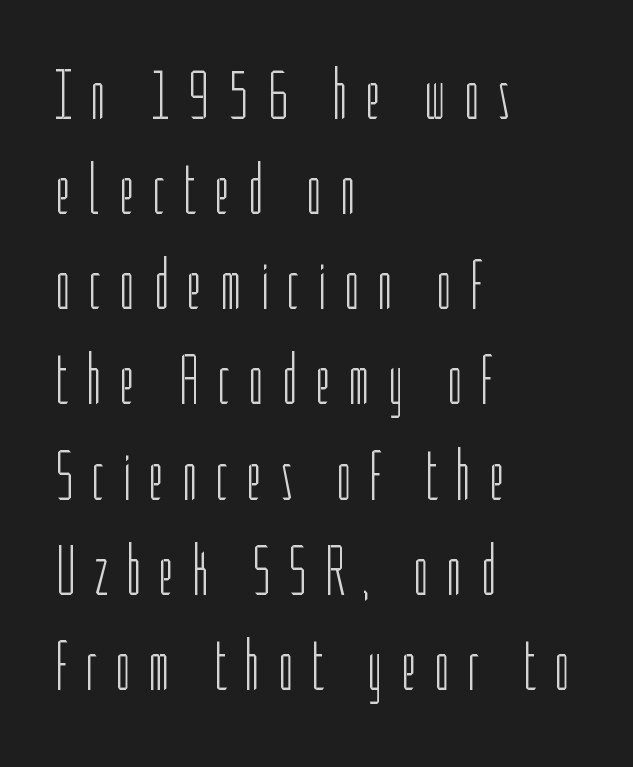
Every character sits straight up, as roman type does. The rendering inserts visible extra space after every character. Is this a sans? Yes — the strokes have no serifs. Is the stroke heavy? The answer is a plain regular-or-lighter. Here the designer chose a conventional face with non-uniform glyph widths. Casual observation: everything's shoved over to the left.
